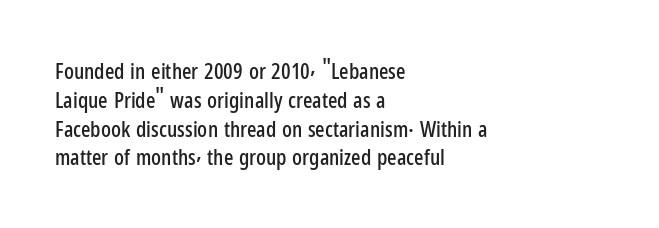
{"italic": "no", "underline": "no", "align": "left", "line_spacing": "normal", "line_spacing_ratio": 1.31, "letter_spacing": "normal", "letter_spacing_em": 0.0, "glyph_px": 22}
